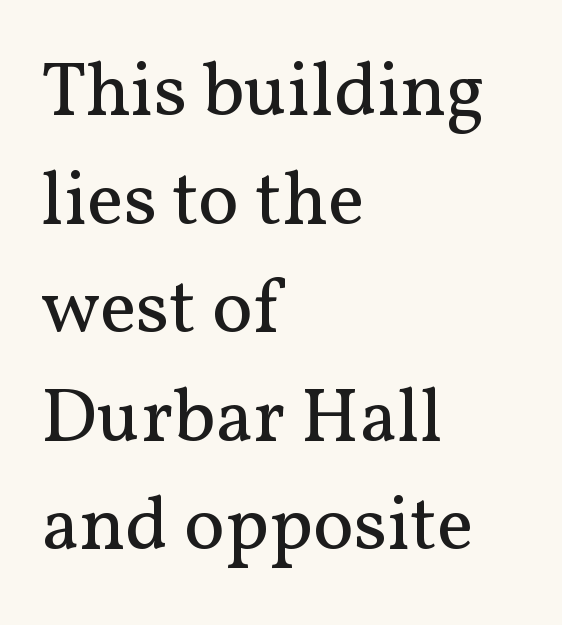
The image shows 77 px regular-weight serif type, upright; set left-aligned, normal line spacing (1.41x), normal letter spacing, not underlined; medium stroke contrast and a medium x-height.
